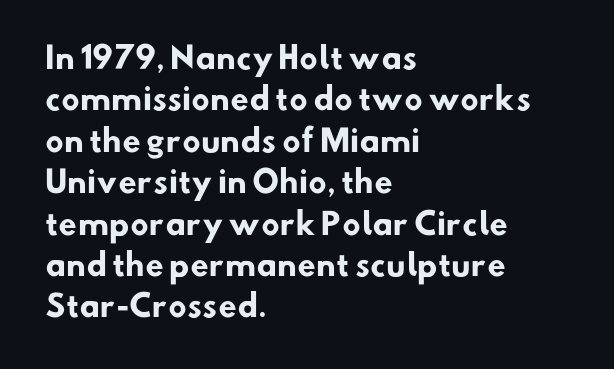
{"serif": "no", "bold": "yes", "weight": "heavy", "width": "normal", "stroke_contrast": "low", "x_height": "small", "monospaced": "no", "underline": "no", "align": "left", "line_spacing": "normal", "line_spacing_ratio": 1.38, "letter_spacing": "normal", "letter_spacing_em": 0.0, "glyph_px": 30}
